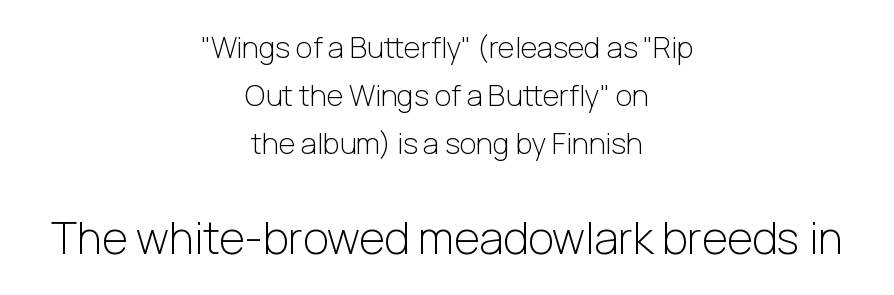
{"serif": "no", "italic": "no", "bold": "no", "weight": "light", "width": "normal", "stroke_contrast": "low", "x_height": "medium", "monospaced": "no", "underline": "no", "align": "center", "line_spacing": "normal", "line_spacing_ratio": 1.66, "letter_spacing": "normal", "letter_spacing_em": 0.0, "larger_block": "second", "size_ratio": 1.52, "glyph_px": 44}
